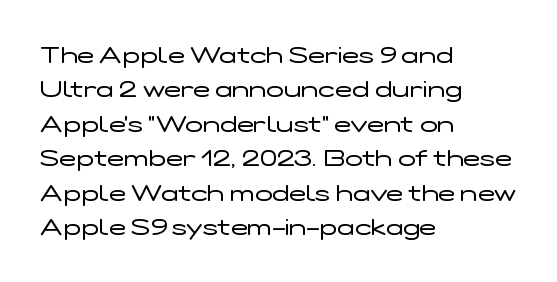
The image shows 23 px text type, upright; set left-aligned, normal line spacing (1.5x), normal letter spacing, not underlined.
